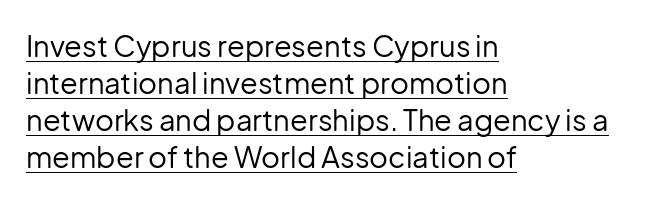
Q: Is the text bold? A: No.
Q: Is the text italic (slanted)? A: No, it is upright.
Q: Is the typeface a serif or a sans-serif typeface? A: Sans-serif.
Q: Is the text underlined? A: Yes.
Q: How is the paragraph aligned? A: Left-aligned.
Q: Is the spacing between letters normal or unusually wide? A: Normal.
Q: Is the spacing between lines tight, normal or loose? A: Normal.
Q: Width (condensed, normal, or wide)? A: Normal.
Q: Stroke contrast? A: Low.
Q: x-height? A: Medium.
Q: Monospaced? A: No.
